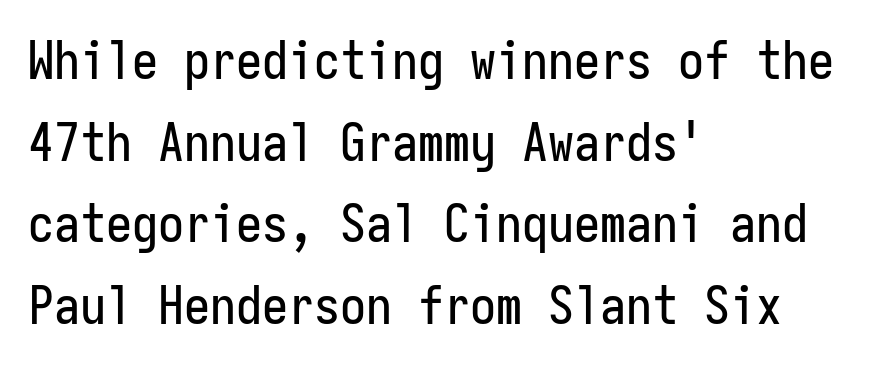
{"serif": "no", "italic": "no", "width": "condensed", "stroke_contrast": "low", "x_height": "medium", "monospaced": "yes", "underline": "no", "align": "left", "line_spacing": "normal", "line_spacing_ratio": 1.57, "letter_spacing": "normal", "letter_spacing_em": 0.0, "glyph_px": 52}
